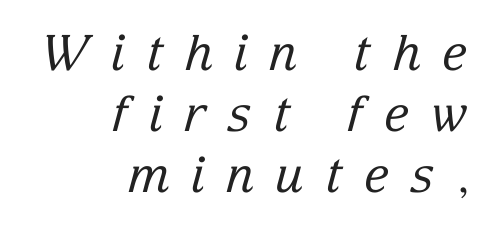
Q: Is the text bold? A: No.
Q: Is the text italic (slanted)? A: Yes, it leans right by about 15 degrees.
Q: Is the typeface a serif or a sans-serif typeface? A: Serif.
Q: Is the text underlined? A: No.
Q: How is the paragraph aligned? A: Right-aligned.
Q: Is the spacing between letters normal or unusually wide? A: Unusually wide.
Q: Is the spacing between lines tight, normal or loose? A: Normal.
Q: Width (condensed, normal, or wide)? A: Normal.
Q: Stroke contrast? A: Low.
Q: x-height? A: Medium.
Q: Monospaced? A: No.
